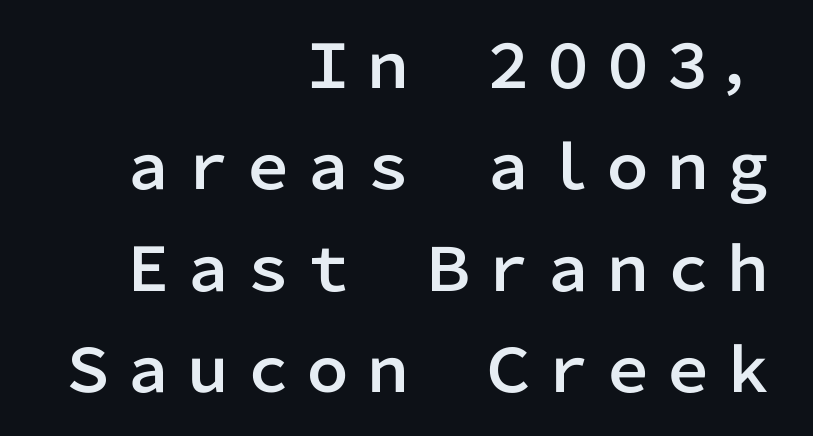
Rule under the text: the space is simply empty. Unlike a traditional serif, this face leaves its strokes unadorned. If you drew a line through each stem, it would be perfectly vertical. Every row of glyphs terminates at an identical x-position on the right. Students, note that the glyphs here touch the page at normal intervals. Varying glyph widths throughout — classic text-font behaviour.
